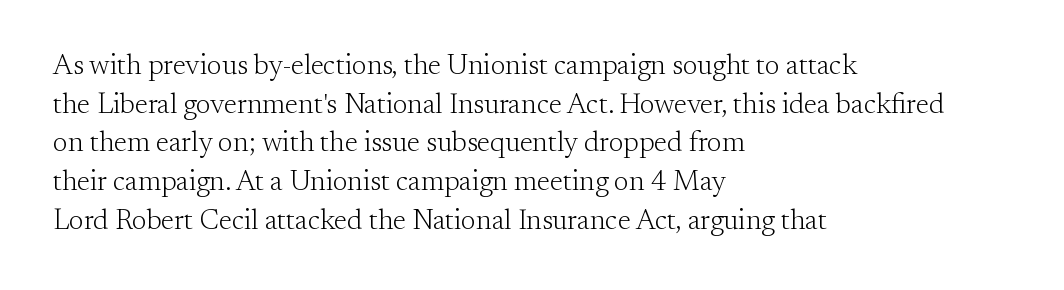
Think standard paragraph weight, or any step lighter than that. In CSS terms this would be text-align: left. Anything drawn beneath the words? Only blank space. Here the designer chose a conventional face with non-uniform glyph widths.
